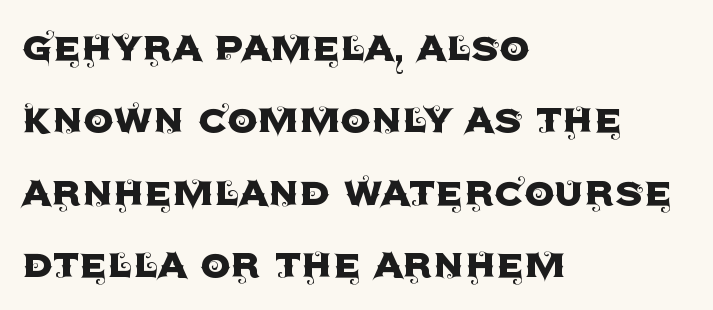
{"serif": "no", "italic": "no", "width": "normal", "x_height": "large", "monospaced": "no", "underline": "no", "align": "left", "line_spacing": "normal", "line_spacing_ratio": 1.51, "letter_spacing": "normal", "letter_spacing_em": 0.0, "glyph_px": 48}
